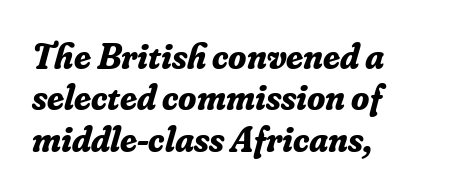
Q: Is the text bold? A: Yes.
Q: Is the text italic (slanted)? A: Yes, it leans right by about 16 degrees.
Q: Is the typeface a serif or a sans-serif typeface? A: Serif.
Q: Is the text underlined? A: No.
Q: How is the paragraph aligned? A: Left-aligned.
Q: Is the spacing between letters normal or unusually wide? A: Normal.
Q: Is the spacing between lines tight, normal or loose? A: Tight.
Q: Width (condensed, normal, or wide)? A: Normal.
Q: Stroke contrast? A: Low.
Q: x-height? A: Small.
Q: Monospaced? A: No.
